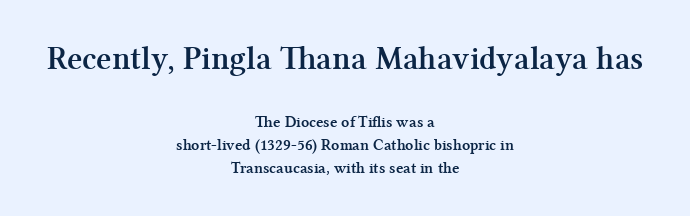
The image shows 33 px semibold serif type, upright; set centered, normal line spacing (1.42x), normal letter spacing, not underlined; the first (top) block is 2.06x larger; medium stroke contrast and a medium x-height.
